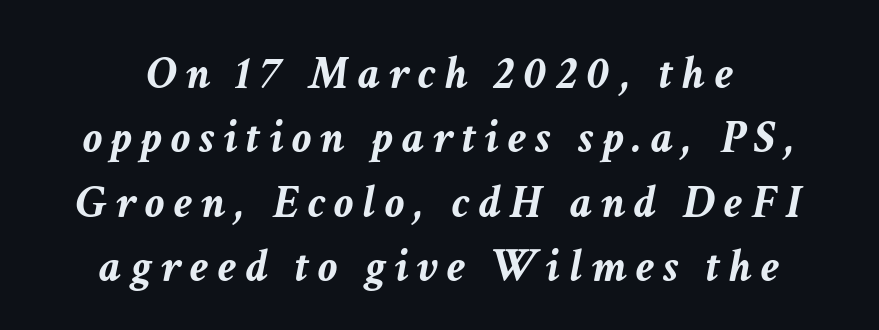
Each letter keeps its own natural width here, so spacing adapts to shape. Check under the words: just untouched page. Vertically, the passage feels balanced, rows spaced as you'd expect. The sample has been set heavy, in full bold. Rendered with sloped, italic letterforms.
